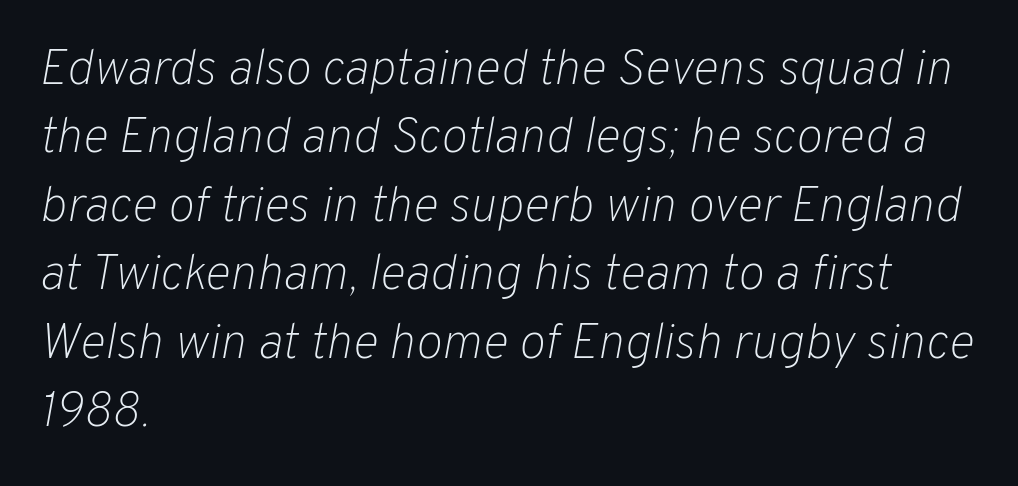
The letters sit at their default tracking, neither squeezed nor spread. Would a proofreader flag this as italicized? Yes. The face used here is proportionally spaced, like ordinary book or web type. The text block is weighted toward the left margin, trailing off unevenly rightward.
